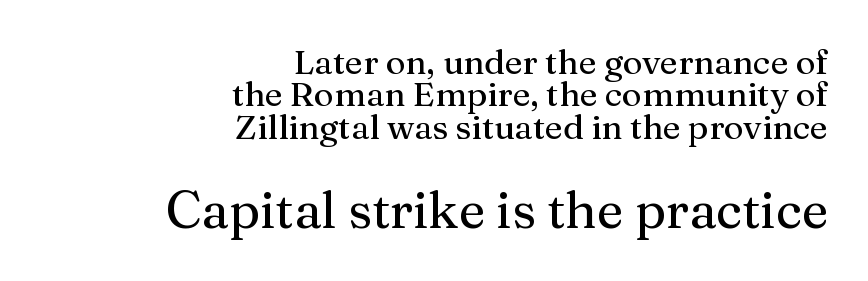
Proportional: the letters do not fall into vertical columns. Tracking here is standard; glyphs follow each other at the usual distance. Compared with a flush-left layout, this one pins lines to the opposite, right side. In terms of letterform style, serifs are clearly present. Words float on clear page, feet unadorned. Designer's note — italics off, roman on.
